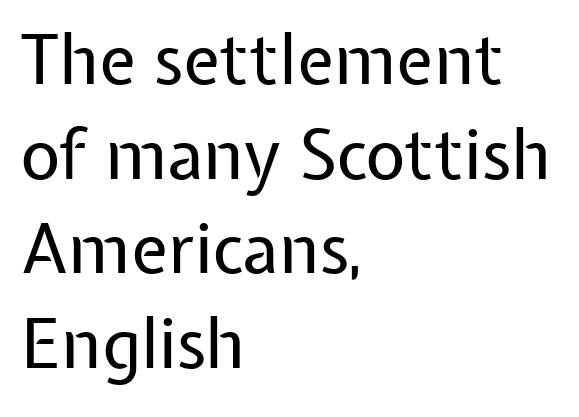
{"serif": "no", "italic": "no", "bold": "no", "weight": "regular", "width": "normal", "stroke_contrast": "low", "x_height": "medium", "monospaced": "no", "underline": "no", "align": "left", "line_spacing": "normal", "line_spacing_ratio": 1.37, "letter_spacing": "normal", "letter_spacing_em": 0.0, "glyph_px": 69}
